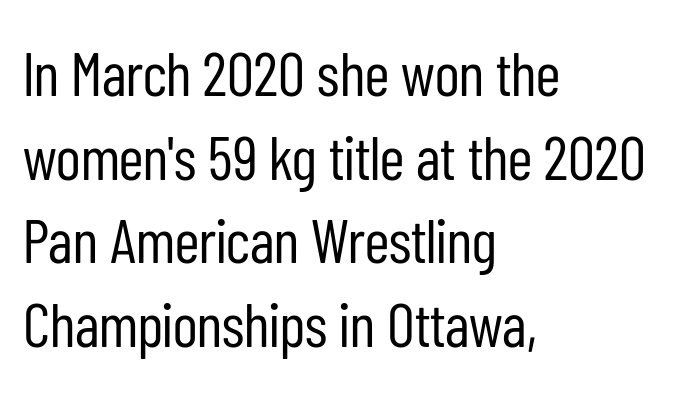
The image shows 62 px regular-weight, condensed sans-serif type, upright; set left-aligned, normal line spacing (1.35x), normal letter spacing, not underlined; low stroke contrast and a medium x-height.
